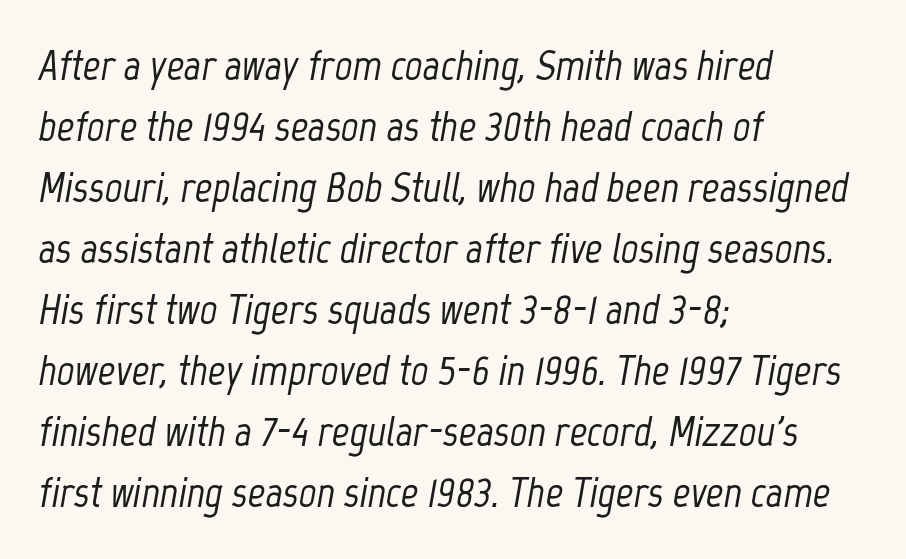
{"italic": "yes", "lean": "right", "slant_degrees": 12, "width": "condensed", "stroke_contrast": "low", "x_height": "medium", "monospaced": "no", "underline": "no", "align": "left", "line_spacing": "normal", "line_spacing_ratio": 1.42, "letter_spacing": "normal", "letter_spacing_em": 0.0, "glyph_px": 43}
